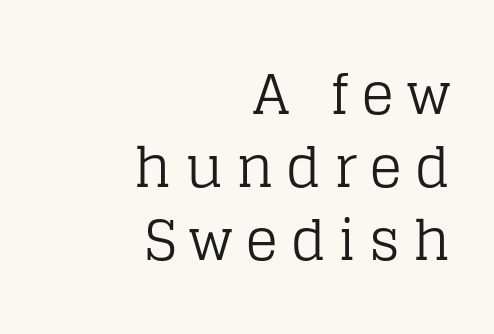
{"serif": "yes", "italic": "no", "bold": "no", "weight": "regular", "width": "normal", "stroke_contrast": "low", "x_height": "large", "monospaced": "no", "underline": "no", "align": "right", "line_spacing": "normal", "line_spacing_ratio": 1.33, "letter_spacing": "wide", "letter_spacing_em": 0.23, "glyph_px": 55}
